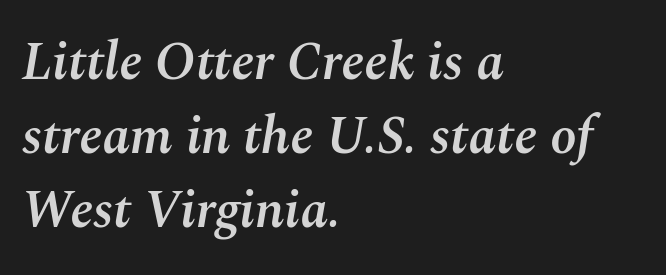
Q: Is the text bold? A: Semi-bold.
Q: Is the text italic (slanted)? A: Yes, it leans right by about 10 degrees.
Q: Is the text underlined? A: No.
Q: How is the paragraph aligned? A: Left-aligned.
Q: Is the spacing between letters normal or unusually wide? A: Normal.
Q: Is the spacing between lines tight, normal or loose? A: Normal.
Q: Width (condensed, normal, or wide)? A: Normal.
Q: Stroke contrast? A: Medium.
Q: x-height? A: Medium.
Q: Monospaced? A: No.
